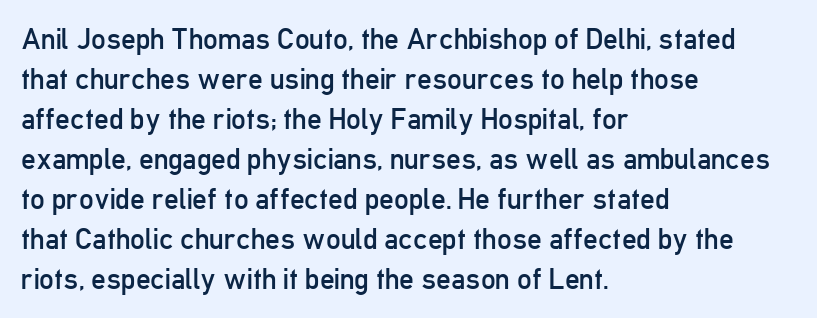
{"serif": "no", "italic": "no", "bold": "no", "weight": "regular", "width": "condensed", "stroke_contrast": "low", "x_height": "medium", "monospaced": "no", "underline": "no", "align": "left", "line_spacing": "normal", "line_spacing_ratio": 1.38, "letter_spacing": "normal", "letter_spacing_em": 0.0, "glyph_px": 29}
